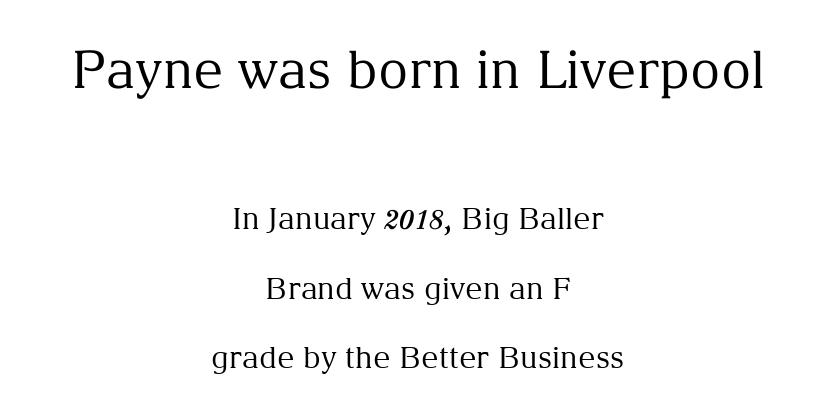
The image shows 52 px regular-weight serif type, upright; set centered, loose line spacing (2.32x), normal letter spacing, not underlined; the first (top) block is 1.73x larger; medium stroke contrast and a medium x-height.
